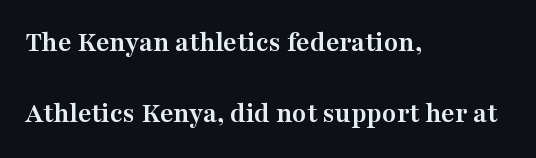
The image shows 29 px semibold, wide serif type, upright; set left-aligned, loose line spacing (2.45x), normal letter spacing, not underlined; medium stroke contrast and a medium x-height.
